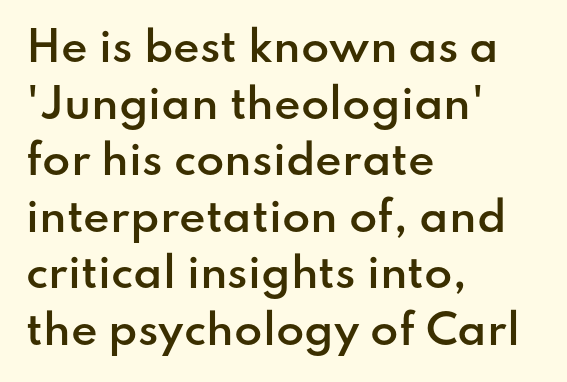
Q: Is the text bold? A: Semi-bold.
Q: Is the text italic (slanted)? A: No, it is upright.
Q: Is the typeface a serif or a sans-serif typeface? A: Sans-serif.
Q: Is the text underlined? A: No.
Q: How is the paragraph aligned? A: Left-aligned.
Q: Is the spacing between letters normal or unusually wide? A: Normal.
Q: Is the spacing between lines tight, normal or loose? A: Normal.
Q: Width (condensed, normal, or wide)? A: Normal.
Q: Stroke contrast? A: Low.
Q: x-height? A: Small.
Q: Monospaced? A: No.
